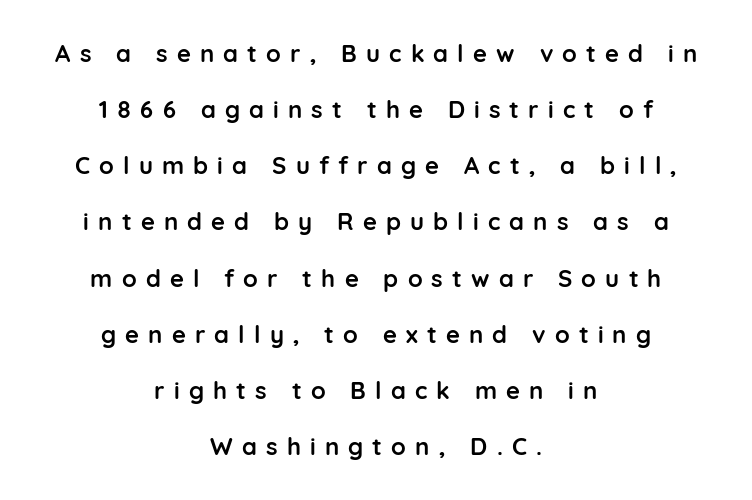
A dark, heavy texture on the line: the type is bold. The zone under the glyphs is completely vacant. The lettering stays uniformly vertical, giving the passage a roman look. Does extra space separate the letters? Yes, quite a lot of it.
